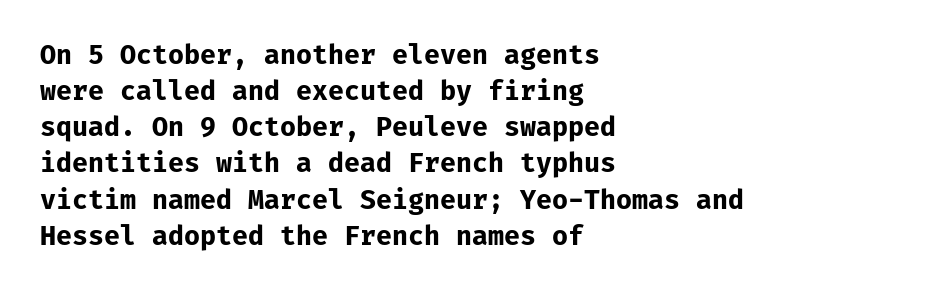
{"italic": "no", "bold": "yes", "underline": "no", "align": "left", "line_spacing": "normal", "line_spacing_ratio": 1.39, "letter_spacing": "normal", "letter_spacing_em": 0.0, "glyph_px": 26}
